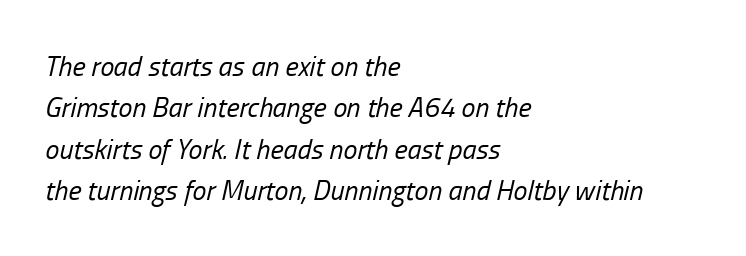
{"italic": "yes", "lean": "right", "slant_degrees": 13, "bold": "no", "weight": "regular", "width": "condensed", "stroke_contrast": "low", "x_height": "medium", "monospaced": "no", "underline": "no", "align": "left", "line_spacing": "normal", "line_spacing_ratio": 1.48, "letter_spacing": "normal", "letter_spacing_em": 0.0, "glyph_px": 28}
